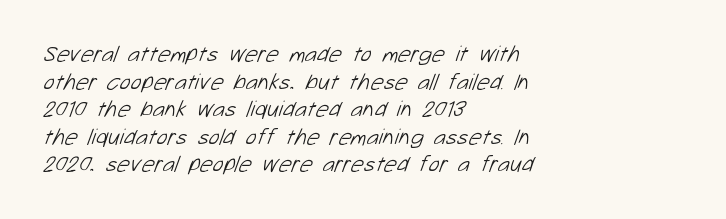
{"bold": "no", "underline": "no", "align": "left", "line_spacing_ratio": 1.2, "letter_spacing": "normal", "letter_spacing_em": 0.0, "glyph_px": 23}
